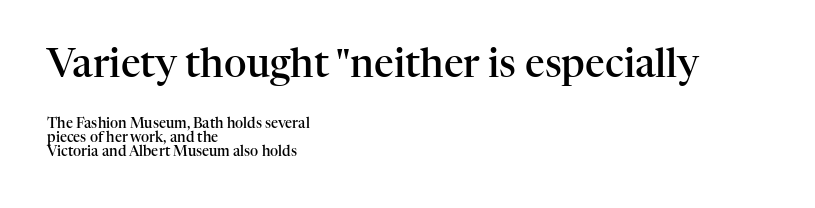
Q: Is the text bold? A: Semi-bold.
Q: Is the text italic (slanted)? A: No, it is upright.
Q: Is the typeface a serif or a sans-serif typeface? A: Serif.
Q: Is the text underlined? A: No.
Q: How is the paragraph aligned? A: Left-aligned.
Q: Is the spacing between letters normal or unusually wide? A: Normal.
Q: Is the spacing between lines tight, normal or loose? A: Tight.
Q: Which block of text is set in a larger size, the first (top) or the second (bottom)? A: The first (top) one.
Q: Width (condensed, normal, or wide)? A: Normal.
Q: Stroke contrast? A: High.
Q: x-height? A: Medium.
Q: Monospaced? A: No.
